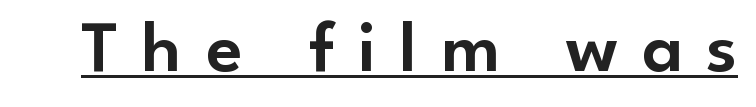
{"serif": "no", "italic": "no", "width": "normal", "stroke_contrast": "low", "x_height": "small", "monospaced": "no", "underline": "yes", "letter_spacing": "wide", "letter_spacing_em": 0.32, "glyph_px": 74}
